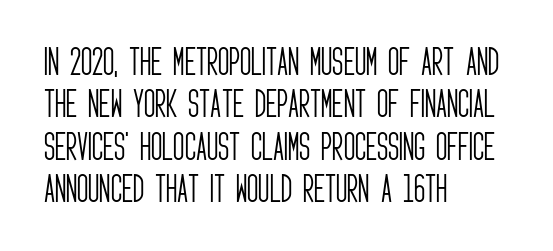
The image shows 31 px light, condensed sans-serif type, upright; set left-aligned, normal line spacing (1.37x), normal letter spacing, not underlined; low stroke contrast and a large x-height.
